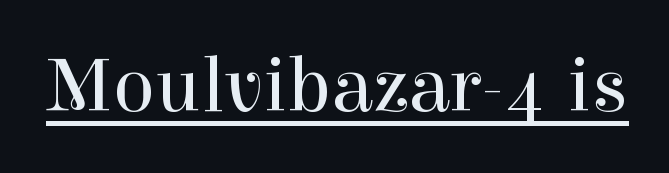
The image shows 78 px regular-weight serif type, upright; set normal letter spacing, underlined; high stroke contrast and a medium x-height.
